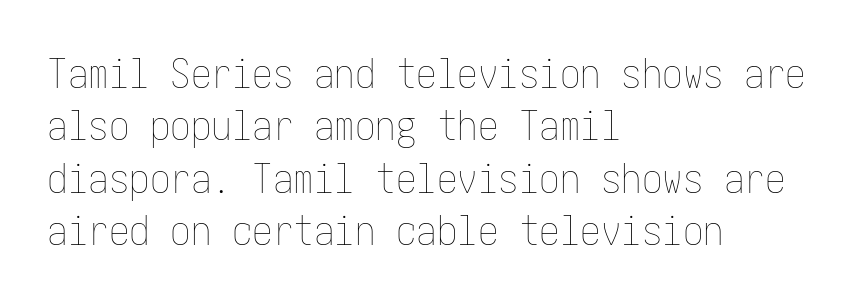
The image shows 41 px thin, condensed type, upright; set left-aligned, normal line spacing (1.28x), normal letter spacing, not underlined; low stroke contrast and a medium x-height.
